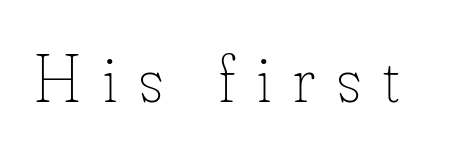
The strokes carry an ordinary text weight at most. The area under the type is left untouched. How are the letters spaced? Widely, with obvious added tracking. You could not count columns in this text — the font is proportionally spaced.
